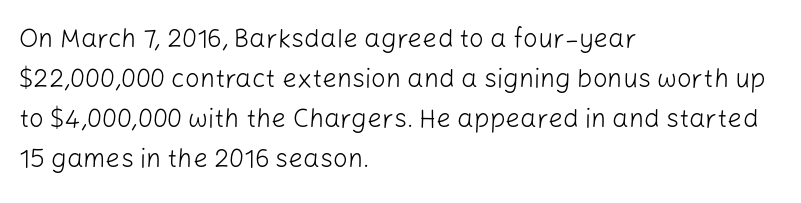
Q: Is the text bold? A: No.
Q: Is the text italic (slanted)? A: No, it is upright.
Q: Is the text underlined? A: No.
Q: How is the paragraph aligned? A: Left-aligned.
Q: Is the spacing between letters normal or unusually wide? A: Normal.
Q: Is the spacing between lines tight, normal or loose? A: Normal.
